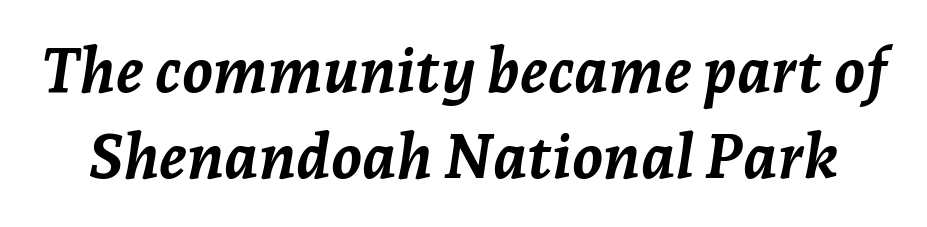
Q: Is the text bold? A: Yes.
Q: Is the text italic (slanted)? A: Yes, it leans right by about 7 degrees.
Q: Is the text underlined? A: No.
Q: Is the spacing between letters normal or unusually wide? A: Normal.
Q: Is the spacing between lines tight, normal or loose? A: Normal.
Q: Width (condensed, normal, or wide)? A: Normal.
Q: Stroke contrast? A: Low.
Q: x-height? A: Medium.
Q: Monospaced? A: No.
